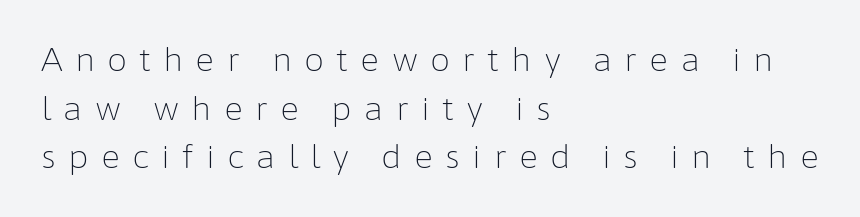
{"serif": "no", "italic": "no", "bold": "no", "weight": "light", "width": "normal", "stroke_contrast": "low", "x_height": "medium", "monospaced": "no", "underline": "no", "align": "left", "line_spacing": "normal", "line_spacing_ratio": 1.52, "letter_spacing": "wide", "letter_spacing_em": 0.38, "glyph_px": 32}
